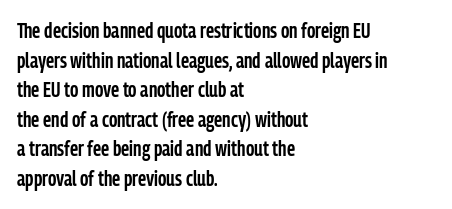
Q: Is the text bold? A: Semi-bold.
Q: Is the text italic (slanted)? A: No, it is upright.
Q: Is the text underlined? A: No.
Q: How is the paragraph aligned? A: Left-aligned.
Q: Is the spacing between letters normal or unusually wide? A: Normal.
Q: Is the spacing between lines tight, normal or loose? A: Normal.
